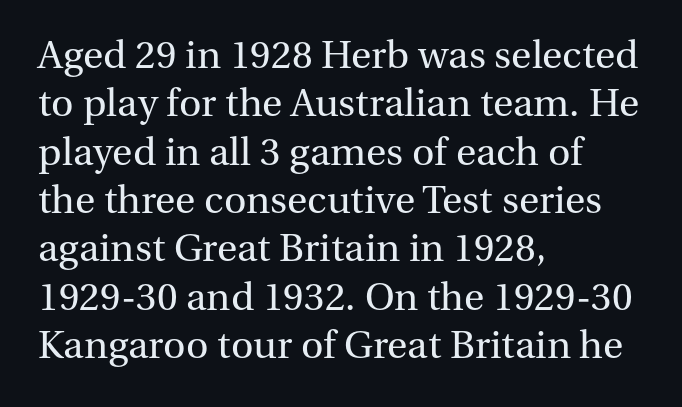
The lettering holds an erect, upright posture throughout. Line starts are locked; line ends wander. Caption: face not bold, strokes unweighted. Character widths vary here, with narrow letters taking less room than wide ones.
